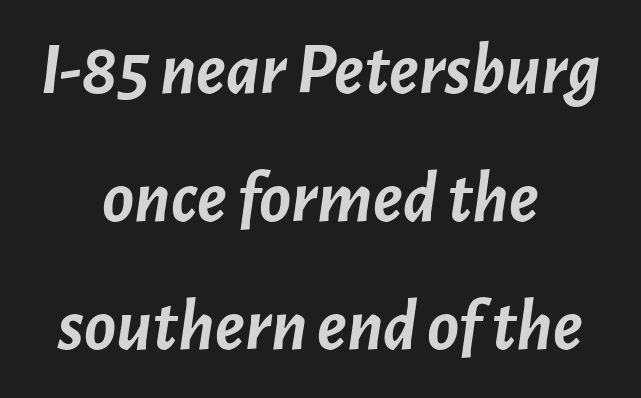
Q: Is the text bold? A: Yes.
Q: Is the text italic (slanted)? A: Yes, it leans right by about 7 degrees.
Q: Is the text underlined? A: No.
Q: How is the paragraph aligned? A: Centered.
Q: Is the spacing between letters normal or unusually wide? A: Normal.
Q: Width (condensed, normal, or wide)? A: Normal.
Q: Stroke contrast? A: Low.
Q: x-height? A: Medium.
Q: Monospaced? A: No.
